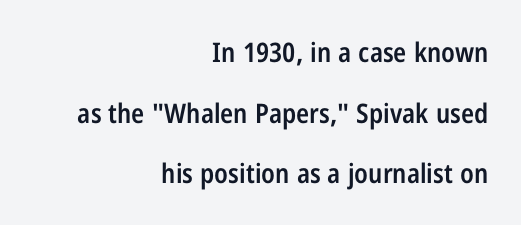
{"italic": "no", "bold": "semi", "underline": "no", "align": "right", "line_spacing": "loose", "line_spacing_ratio": 2.25, "letter_spacing": "normal", "letter_spacing_em": 0.0, "glyph_px": 27}
